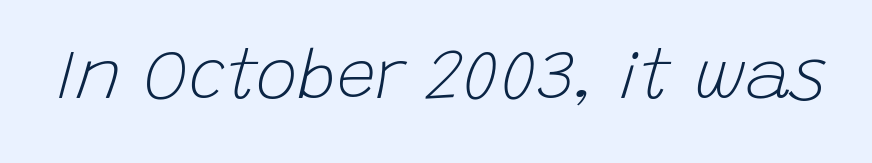
The line texture is even and compact thanks to regular tracking. Proportional: the letters do not fall into vertical columns. Type without underlining. Vertical stems look standard width or narrower in stroke. The whole block is typeset with a tilt.
